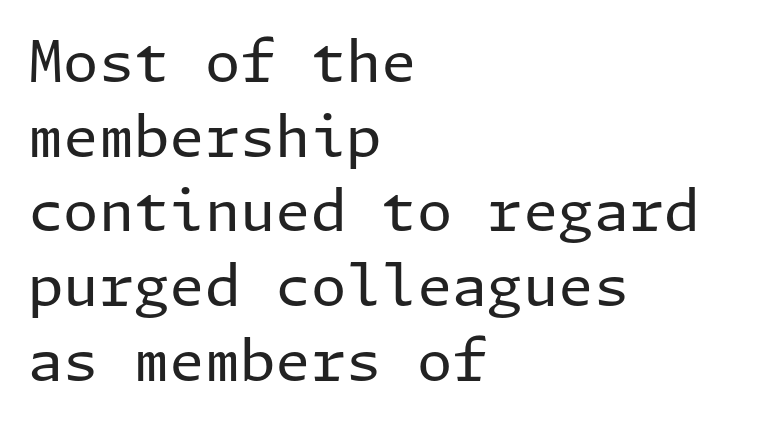
Q: Is the text bold? A: No.
Q: Is the text italic (slanted)? A: No, it is upright.
Q: Is the typeface a serif or a sans-serif typeface? A: Sans-serif.
Q: Is the text underlined? A: No.
Q: How is the paragraph aligned? A: Left-aligned.
Q: Is the spacing between letters normal or unusually wide? A: Normal.
Q: Is the spacing between lines tight, normal or loose? A: Normal.
Q: Width (condensed, normal, or wide)? A: Normal.
Q: Stroke contrast? A: Low.
Q: x-height? A: Medium.
